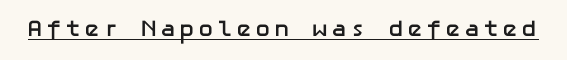
The image shows 23 px bold type, upright; set underlined.
